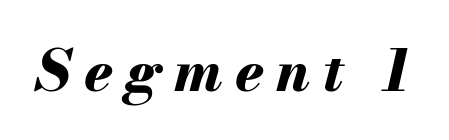
{"italic": "yes", "lean": "right", "slant_degrees": 13, "bold": "yes", "weight": "bold", "width": "normal", "stroke_contrast": "medium", "x_height": "small", "monospaced": "no", "underline": "no", "letter_spacing": "wide", "letter_spacing_em": 0.22, "glyph_px": 57}
